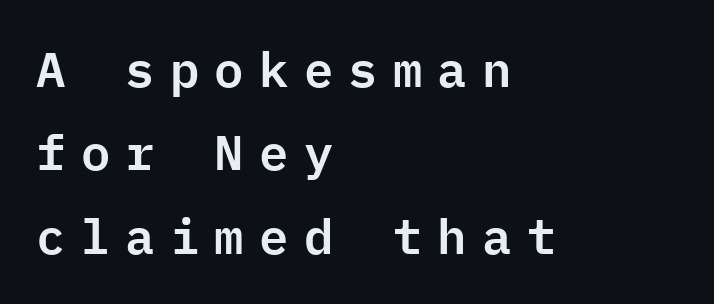
The image shows 49 px sans-serif type, upright, monospaced; set left-aligned, normal line spacing (1.7x), unusually wide letter spacing (+0.31 em), not underlined; low stroke contrast and a medium x-height.
